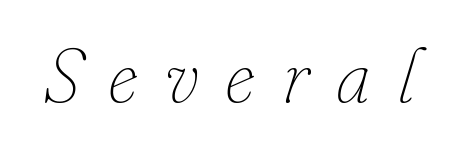
Q: Is the text bold? A: No.
Q: Is the text italic (slanted)? A: Yes, it leans right by about 16 degrees.
Q: Is the text underlined? A: No.
Q: Is the spacing between letters normal or unusually wide? A: Unusually wide.
Q: Width (condensed, normal, or wide)? A: Normal.
Q: Stroke contrast? A: Low.
Q: x-height? A: Small.
Q: Monospaced? A: No.
